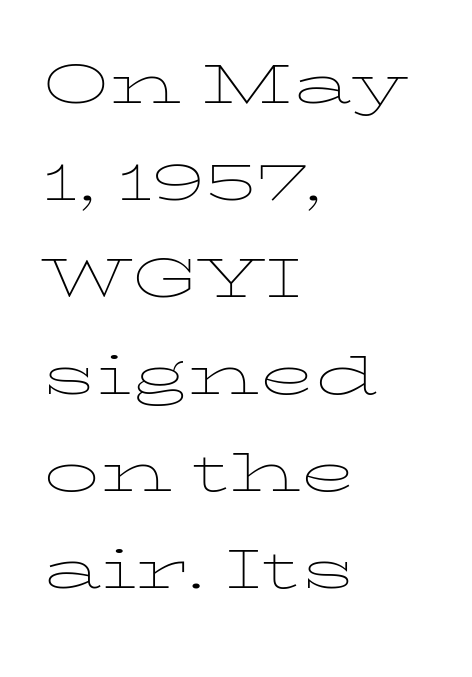
Each letter keeps its own natural width here, so spacing adapts to shape. The lettering holds an erect, upright posture throughout. Rows of type keep a routine distance in the vertical direction. The text block is weighted toward the left margin, trailing off unevenly rightward. The cut favours lightness, reaching ordinary text weight at its darkest. The strip under each line holds only bare page.
